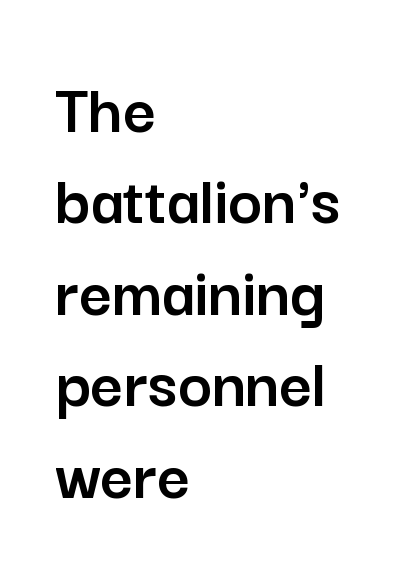
The image shows 72 px sans-serif type, upright; set left-aligned, normal line spacing (1.27x), normal letter spacing, not underlined; low stroke contrast and a medium x-height.
